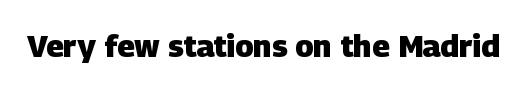
The image shows 31 px heavy sans-serif type; set normal letter spacing, not underlined; low stroke contrast and a large x-height.
